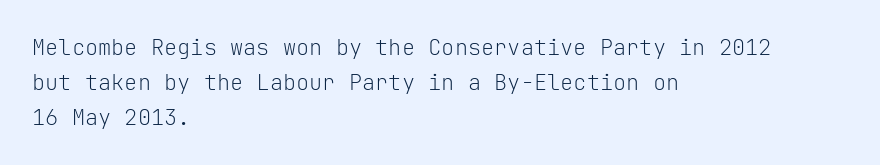
Q: Is the text bold? A: No.
Q: Is the text italic (slanted)? A: No, it is upright.
Q: Is the text underlined? A: No.
Q: How is the paragraph aligned? A: Left-aligned.
Q: Is the spacing between letters normal or unusually wide? A: Normal.
Q: Is the spacing between lines tight, normal or loose? A: Normal.
